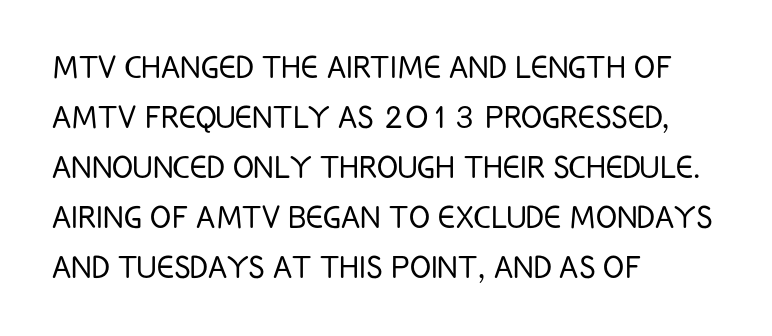
The image shows 39 px light, condensed sans-serif type, upright; set left-aligned, normal line spacing (1.28x), normal letter spacing, not underlined; low stroke contrast and a large x-height.
